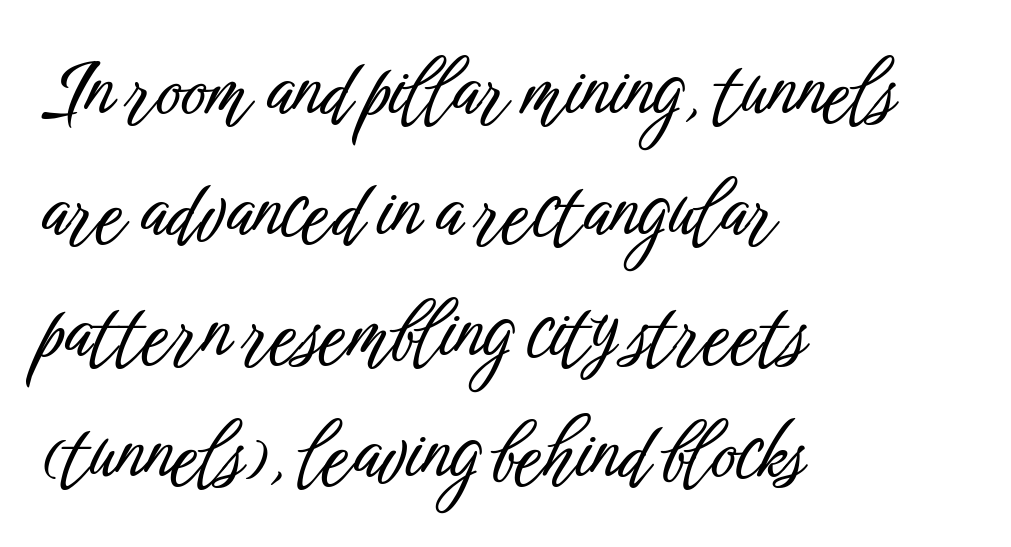
Tracking here is standard; glyphs follow each other at the usual distance. The glyphs are unaccompanied by any horizontal stroke below them. The designer went with a sans here, leaving each stem footless. You could not count columns in this text — the font is proportionally spaced.
